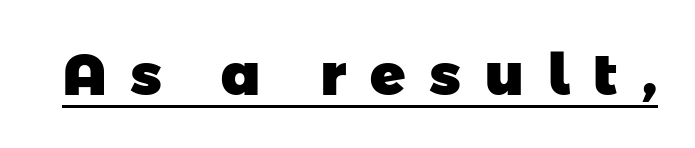
The image shows 58 px heavy sans-serif type; set unusually wide letter spacing (+0.41 em), underlined; low stroke contrast and a medium x-height.
